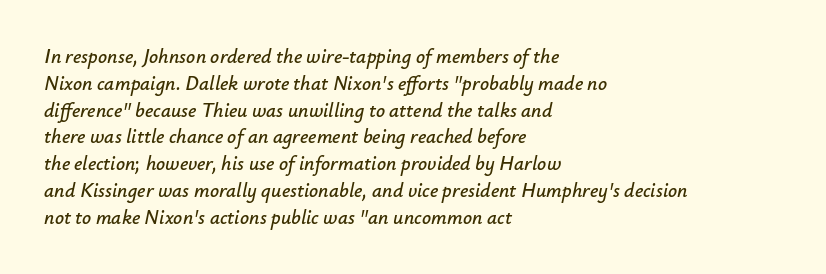
Letters rest on an invisible, unmarked baseline. Quick note: interline space is typical. The paragraph shown leans on its left margin. Here the glyphs are tracked normally, forming tight word shapes. Style check: oblique.
